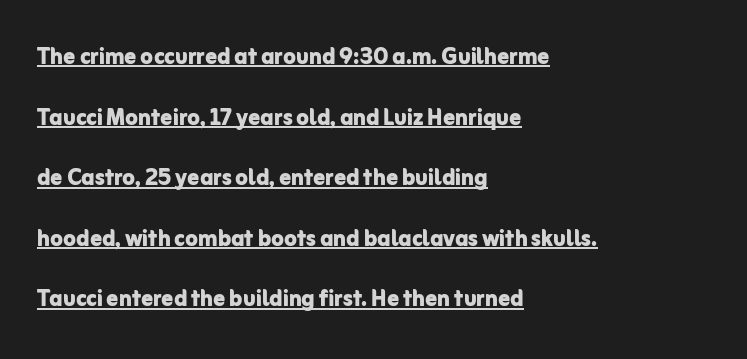
Q: Is the text bold? A: Yes.
Q: Is the text italic (slanted)? A: No, it is upright.
Q: Is the typeface a serif or a sans-serif typeface? A: Sans-serif.
Q: Is the text underlined? A: Yes.
Q: How is the paragraph aligned? A: Left-aligned.
Q: Is the spacing between letters normal or unusually wide? A: Normal.
Q: Is the spacing between lines tight, normal or loose? A: Loose.
Q: Width (condensed, normal, or wide)? A: Normal.
Q: Stroke contrast? A: Low.
Q: x-height? A: Medium.
Q: Monospaced? A: No.
